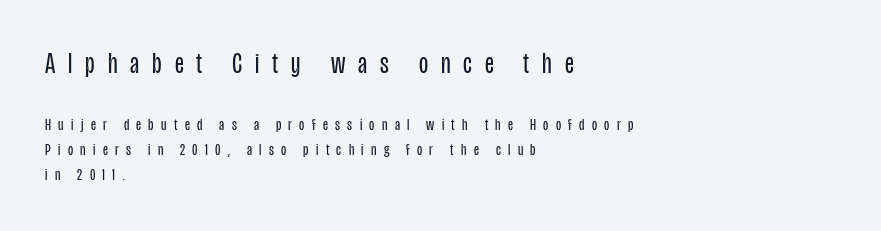
A light-to-regular cut is what we see here. The upper block of text is set noticeably larger than the block beneath it. Successive baselines arrive at the customary interval. Is this a fixed-width face? No — the glyphs have proportional, varying widths. If you drew a ruler down the left edge, every line would touch it. Each letter's strokes conclude bluntly, with no projecting serifs.
